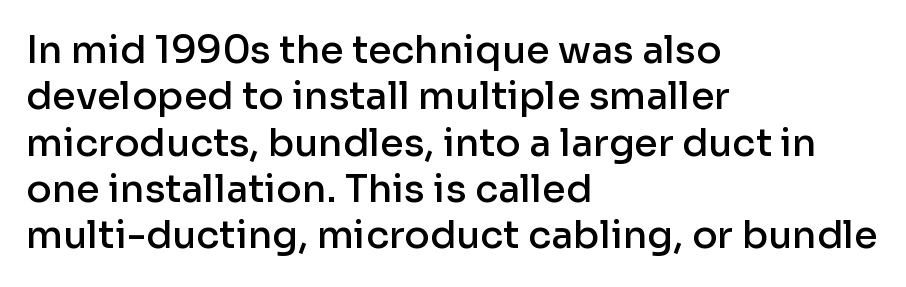
The image shows 38 px semibold sans-serif type, upright; set left-aligned, line spacing 1.22x, normal letter spacing, not underlined; low stroke contrast and a medium x-height.
